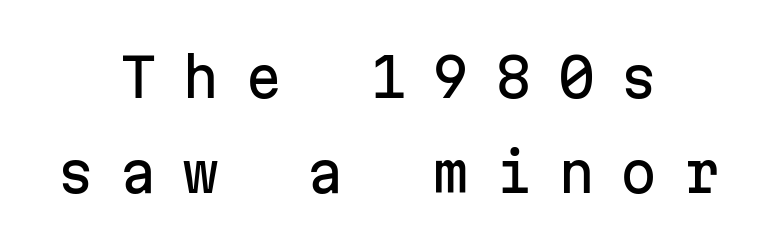
Q: Is the text italic (slanted)? A: No, it is upright.
Q: Is the typeface a serif or a sans-serif typeface? A: Sans-serif.
Q: Is the text underlined? A: No.
Q: How is the paragraph aligned? A: Centered.
Q: Is the spacing between letters normal or unusually wide? A: Unusually wide.
Q: Width (condensed, normal, or wide)? A: Normal.
Q: Stroke contrast? A: Low.
Q: x-height? A: Medium.
Q: Monospaced? A: Yes.
